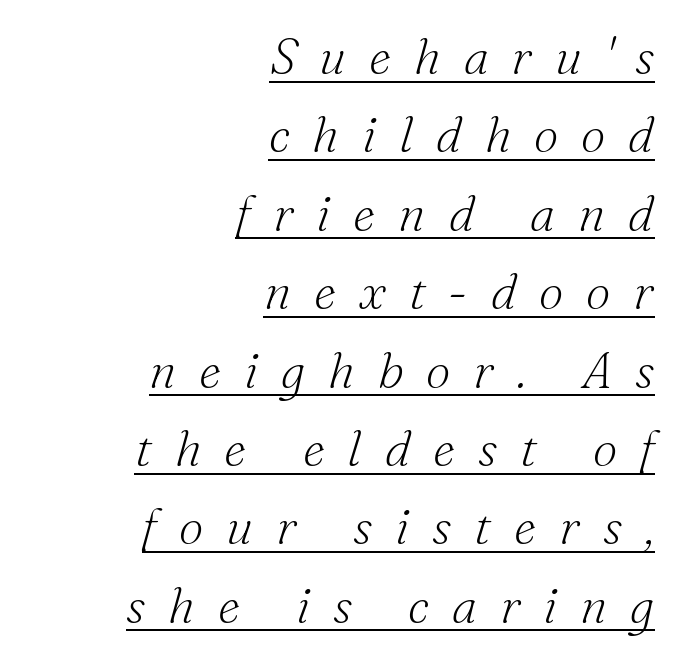
The rendering uses a moderate line-height, typical for paragraphs. Proportional: the letters do not fall into vertical columns. The face used here has a pronounced slope to its letters. Typeset ragged left — the right edge is the straight one. These lines are composed in type with serifs. Beneath each row of characters lies a ruled line.
